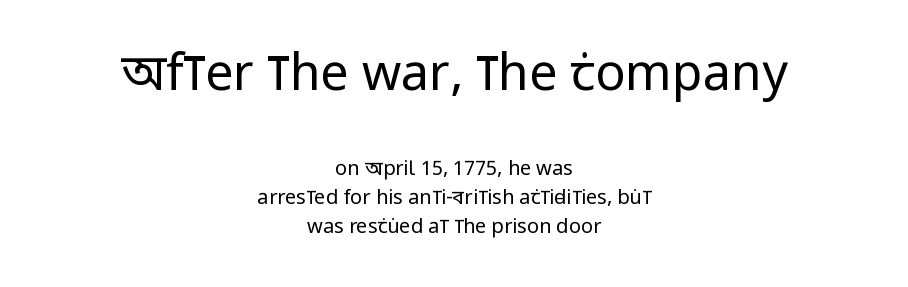
Q: Is the text bold? A: No.
Q: Is the text italic (slanted)? A: No, it is upright.
Q: Is the typeface a serif or a sans-serif typeface? A: Sans-serif.
Q: Is the text underlined? A: No.
Q: How is the paragraph aligned? A: Centered.
Q: Is the spacing between letters normal or unusually wide? A: Normal.
Q: Is the spacing between lines tight, normal or loose? A: Normal.
Q: Which block of text is set in a larger size, the first (top) or the second (bottom)? A: The first (top) one.
Q: Width (condensed, normal, or wide)? A: Condensed.
Q: Stroke contrast? A: Low.
Q: x-height? A: Large.
Q: Monospaced? A: No.
